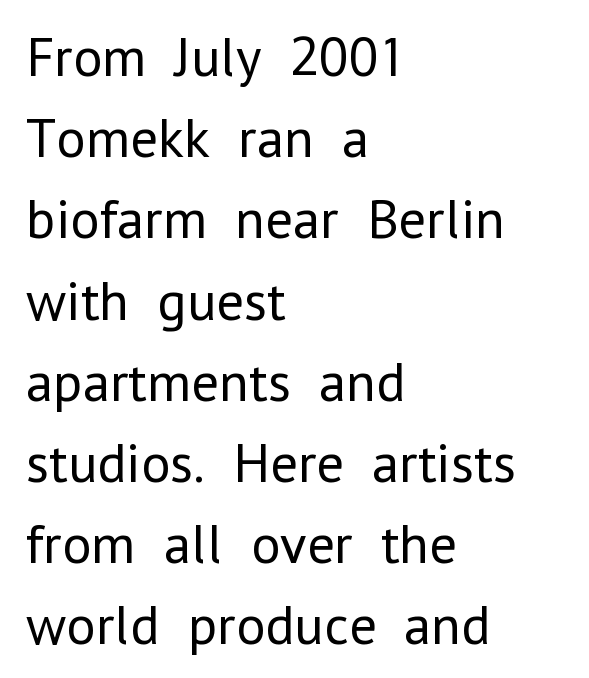
Proportional: the letters do not fall into vertical columns. This rendering uses left alignment, leaving the right contour irregular. Bare-footed words on every line. Caption: face not bold, strokes unweighted.
